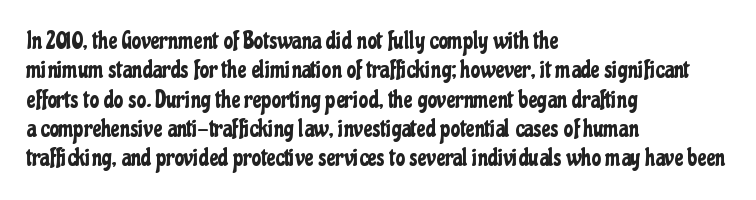
Q: Is the text italic (slanted)? A: No, it is upright.
Q: Is the text underlined? A: No.
Q: How is the paragraph aligned? A: Left-aligned.
Q: Is the spacing between letters normal or unusually wide? A: Normal.
